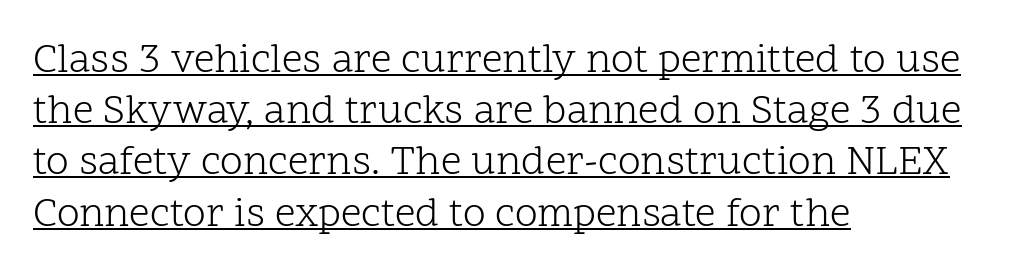
Reading down the block, your eye returns to a fixed left position each line. The face looks like a standard text weight, possibly lighter. Is there much room between lines? A standard amount, neither cramped nor airy. Spacing verdict: proportional, widths tailored to each character.
